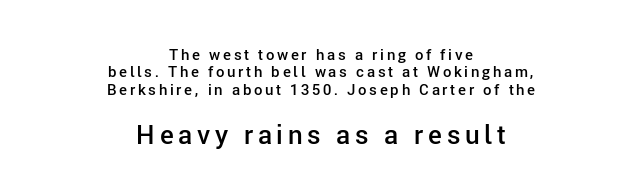
{"italic": "no", "bold": "semi", "underline": "no", "align": "center", "line_spacing_ratio": 1.16, "larger_block": "second", "size_ratio": 1.73, "glyph_px": 26}
